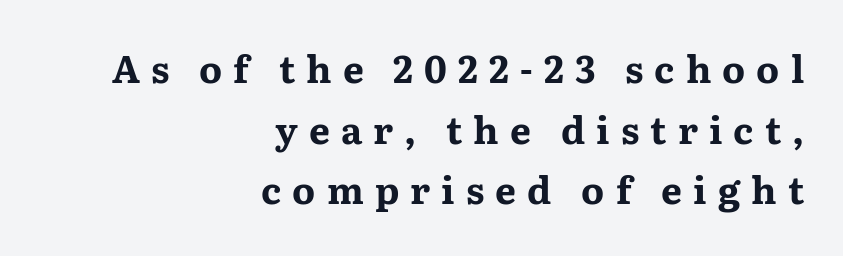
{"serif": "yes", "italic": "no", "bold": "yes", "weight": "bold", "width": "wide", "stroke_contrast": "medium", "x_height": "medium", "monospaced": "no", "underline": "no", "align": "right", "line_spacing": "normal", "line_spacing_ratio": 1.64, "letter_spacing": "wide", "letter_spacing_em": 0.3, "glyph_px": 37}
